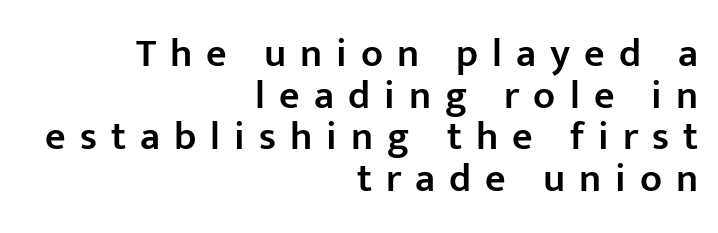
Q: Is the text bold? A: Semi-bold.
Q: Is the text italic (slanted)? A: No, it is upright.
Q: Is the typeface a serif or a sans-serif typeface? A: Sans-serif.
Q: Is the text underlined? A: No.
Q: How is the paragraph aligned? A: Right-aligned.
Q: Is the spacing between letters normal or unusually wide? A: Unusually wide.
Q: Is the spacing between lines tight, normal or loose? A: Tight.
Q: Width (condensed, normal, or wide)? A: Normal.
Q: Stroke contrast? A: Low.
Q: x-height? A: Medium.
Q: Monospaced? A: No.
